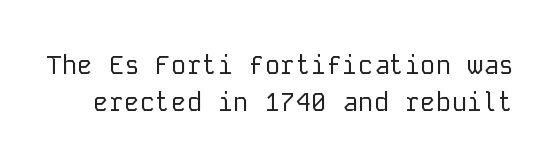
No heavy texture on the line: the type isn't bold. Unmarked baselines from the first word to the last. Reading down the column, the eye jumps a familiar distance to each next line. Each word holds together tightly as a unit, with standard inter-letter gaps. Posture: straight, roman, zero tilt.
